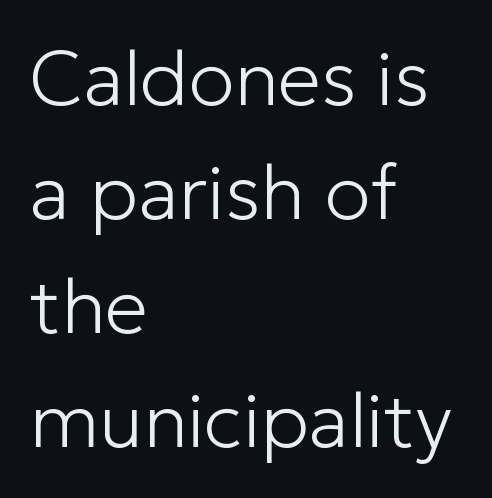
The image shows 77 px light sans-serif type, upright; set left-aligned, normal line spacing (1.48x), normal letter spacing, not underlined; low stroke contrast and a medium x-height.
